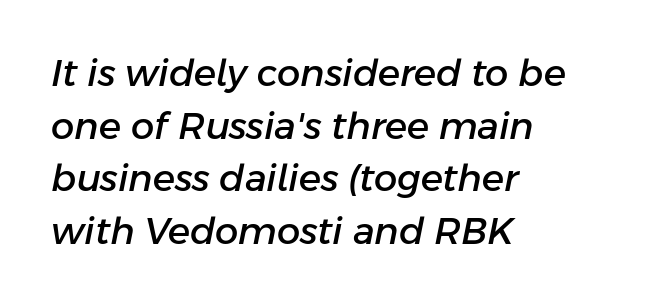
The image shows 37 px text type, italic (leaning right); set left-aligned, normal line spacing (1.42x), normal letter spacing, not underlined; low stroke contrast and a medium x-height.
